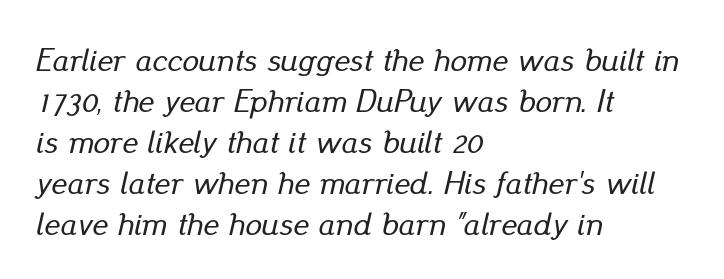
Q: Is the text italic (slanted)? A: Yes, it leans right by about 13 degrees.
Q: Is the text underlined? A: No.
Q: How is the paragraph aligned? A: Left-aligned.
Q: Is the spacing between letters normal or unusually wide? A: Normal.
Q: Width (condensed, normal, or wide)? A: Normal.
Q: Stroke contrast? A: Low.
Q: x-height? A: Small.
Q: Monospaced? A: No.
